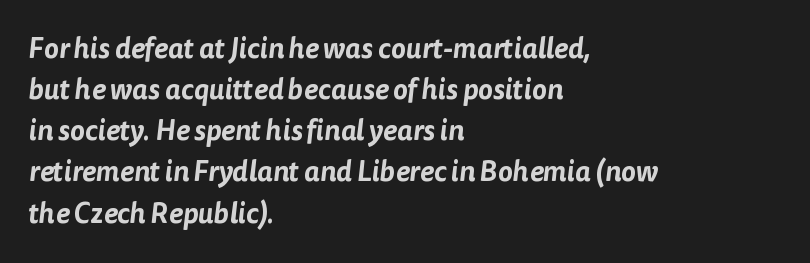
{"serif": "no", "width": "normal", "stroke_contrast": "low", "x_height": "medium", "monospaced": "no", "underline": "no", "align": "left", "line_spacing": "normal", "line_spacing_ratio": 1.47, "letter_spacing": "normal", "letter_spacing_em": 0.0, "glyph_px": 28}
